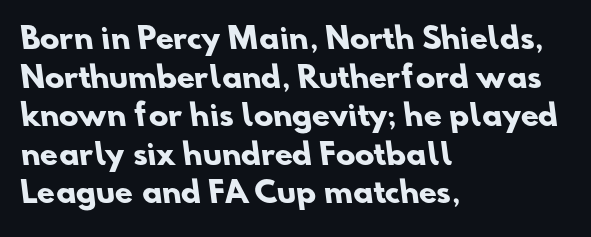
{"serif": "no", "bold": "yes", "weight": "heavy", "width": "normal", "stroke_contrast": "low", "x_height": "small", "monospaced": "no", "underline": "no", "align": "left", "line_spacing": "normal", "line_spacing_ratio": 1.33, "letter_spacing": "normal", "letter_spacing_em": 0.0, "glyph_px": 29}
